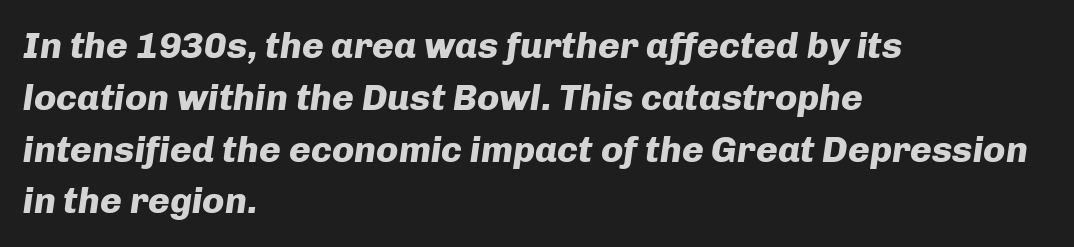
Vertically, the passage feels balanced, rows spaced as you'd expect. Default kerning and tracking; the words read as compact shapes. Looks like regular typesetting: each glyph gets only the width it needs. Each row of text sits above clean, open space. Reading down the block, your eye returns to a fixed left position each line. Observe the lean: these are italic letterforms.
